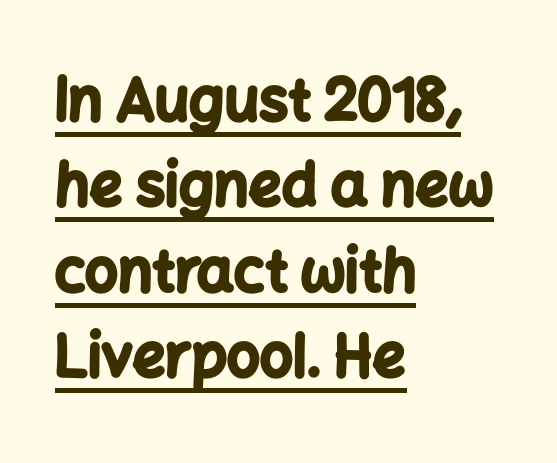
Q: Is the text bold? A: Yes.
Q: Is the text italic (slanted)? A: No, it is upright.
Q: Is the typeface a serif or a sans-serif typeface? A: Sans-serif.
Q: Is the text underlined? A: Yes.
Q: How is the paragraph aligned? A: Left-aligned.
Q: Is the spacing between letters normal or unusually wide? A: Normal.
Q: Is the spacing between lines tight, normal or loose? A: Normal.
Q: Width (condensed, normal, or wide)? A: Normal.
Q: Stroke contrast? A: Low.
Q: x-height? A: Medium.
Q: Monospaced? A: No.
